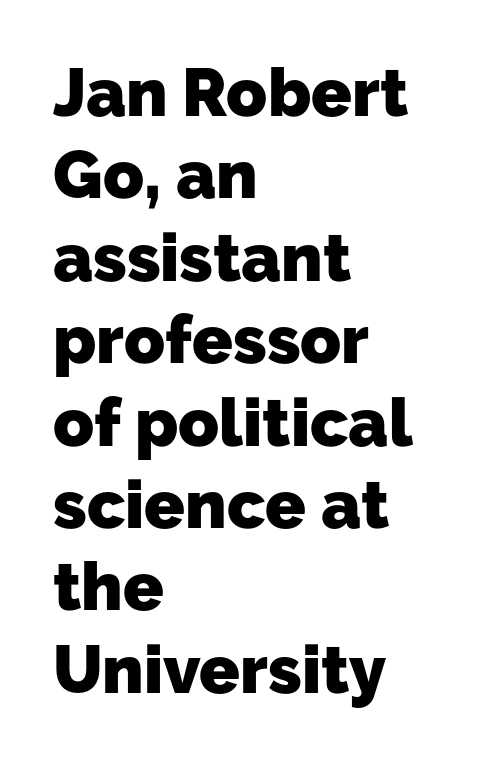
Q: Is the text bold? A: Yes.
Q: Is the typeface a serif or a sans-serif typeface? A: Sans-serif.
Q: Is the text underlined? A: No.
Q: How is the paragraph aligned? A: Left-aligned.
Q: Is the spacing between letters normal or unusually wide? A: Normal.
Q: Width (condensed, normal, or wide)? A: Normal.
Q: Stroke contrast? A: Low.
Q: x-height? A: Medium.
Q: Monospaced? A: No.
